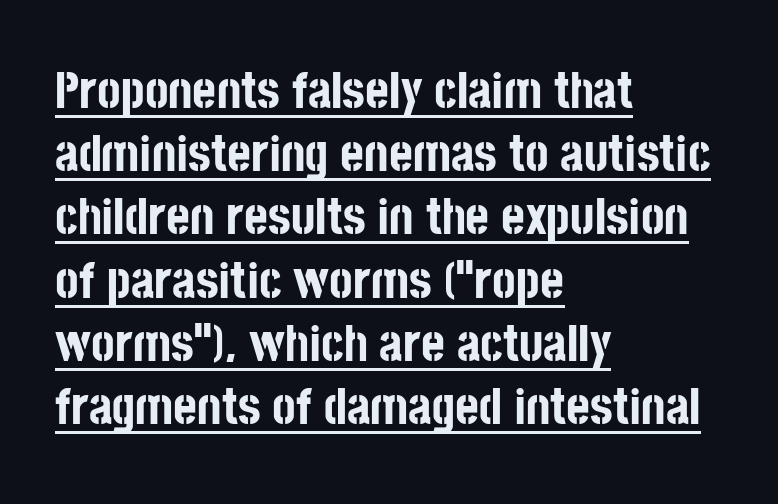
{"serif": "no", "italic": "no", "bold": "yes", "weight": "bold", "width": "condensed", "stroke_contrast": "low", "x_height": "large", "monospaced": "no", "underline": "yes", "align": "left", "line_spacing_ratio": 1.24, "letter_spacing": "normal", "letter_spacing_em": 0.0, "glyph_px": 51}
